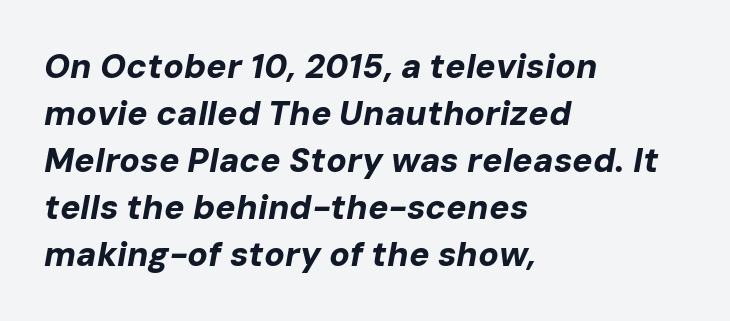
{"italic": "yes", "lean": "right", "slant_degrees": 10, "bold": "yes", "weight": "bold", "width": "normal", "stroke_contrast": "low", "x_height": "medium", "monospaced": "no", "underline": "no", "align": "left", "line_spacing": "normal", "line_spacing_ratio": 1.38, "letter_spacing": "normal", "letter_spacing_em": 0.0, "glyph_px": 34}
